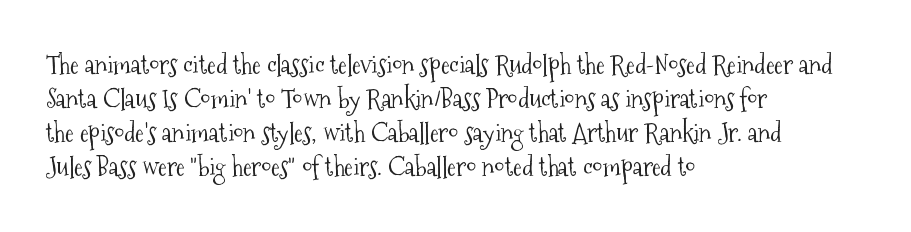
Descenders are the only things crossing below the line. All the whitespace from short lines collects on the right. Characters remain perfectly vertical along every line. The letters sit at their default tracking, neither squeezed nor spread.
